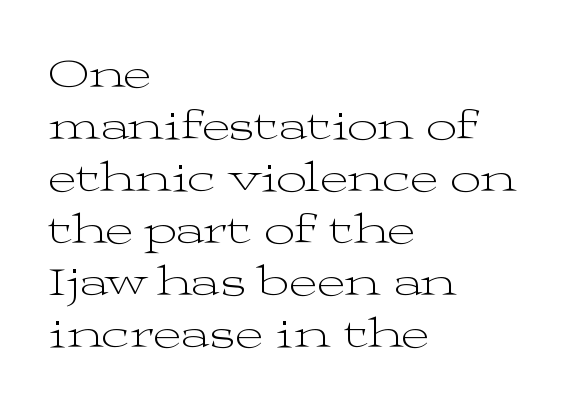
Q: Is the text bold? A: No.
Q: Is the text italic (slanted)? A: No, it is upright.
Q: Is the typeface a serif or a sans-serif typeface? A: Serif.
Q: Is the text underlined? A: No.
Q: How is the paragraph aligned? A: Left-aligned.
Q: Is the spacing between letters normal or unusually wide? A: Normal.
Q: Width (condensed, normal, or wide)? A: Wide.
Q: Stroke contrast? A: Medium.
Q: x-height? A: Medium.
Q: Monospaced? A: No.
